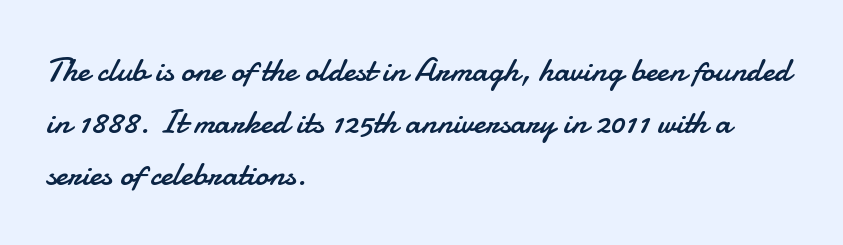
The image shows 34 px regular-weight sans-serif type; set left-aligned, normal line spacing (1.53x), normal letter spacing, not underlined; low stroke contrast and a small x-height.
